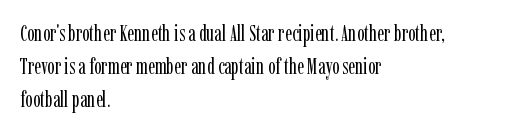
Descender tails drop into unmarked territory. Vertically, the passage feels balanced, rows spaced as you'd expect. The typesetter chose a ragged-right arrangement here. The typography opts for an upright posture over an oblique one. The rendering keeps characters at their native spacing. Stroke mass is kept to a normal reading level or below.
